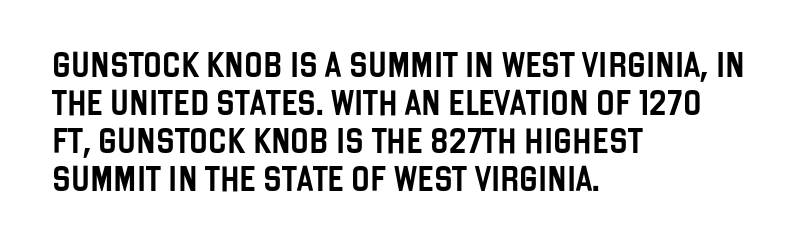
Plain, unruled lines of type. Each word holds together tightly as a unit, with standard inter-letter gaps. Every row of glyphs begins at an identical x-position on the left. Leading matches the norm, producing a regular column.
